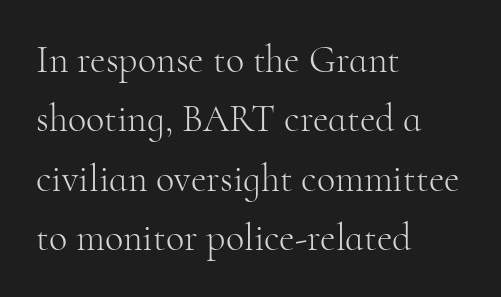
{"serif": "yes", "italic": "no", "bold": "no", "weight": "light", "width": "normal", "stroke_contrast": "high", "x_height": "small", "monospaced": "no", "underline": "no", "align": "left", "line_spacing": "normal", "line_spacing_ratio": 1.56, "letter_spacing": "normal", "letter_spacing_em": 0.0, "glyph_px": 38}
